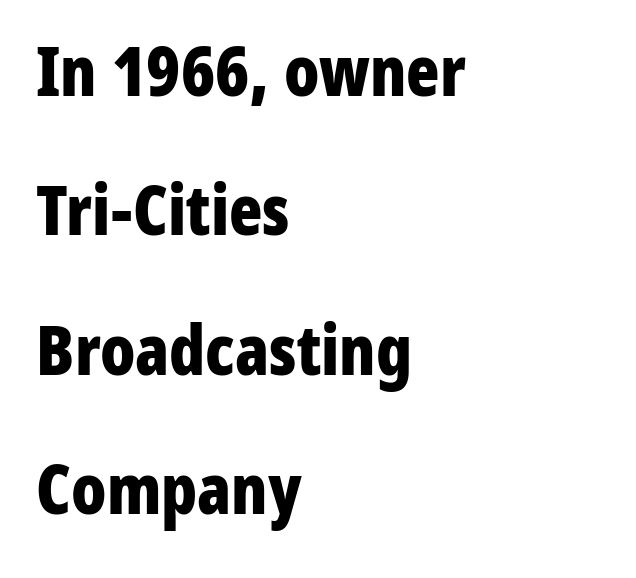
{"serif": "no", "italic": "no", "bold": "yes", "weight": "bold", "width": "condensed", "stroke_contrast": "low", "x_height": "medium", "monospaced": "no", "underline": "no", "align": "left", "line_spacing": "loose", "line_spacing_ratio": 2.02, "letter_spacing": "normal", "letter_spacing_em": 0.0, "glyph_px": 69}
